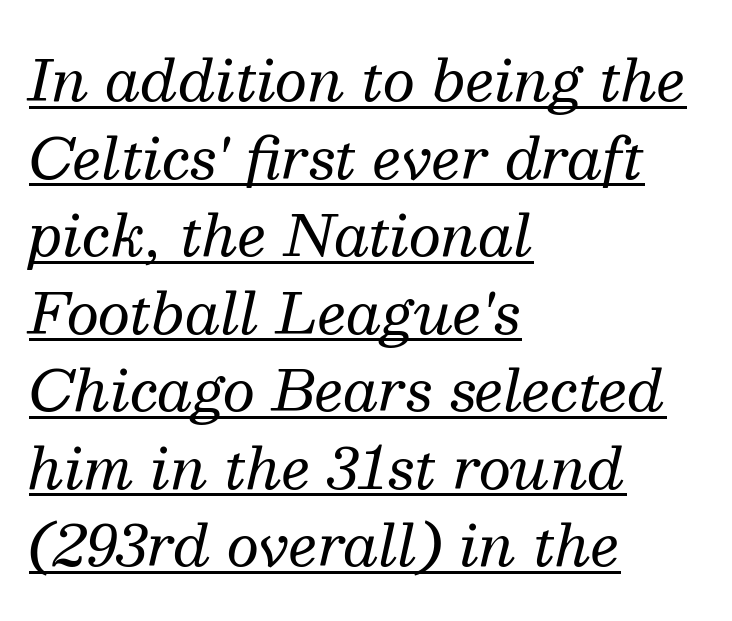
Q: Is the text bold? A: No.
Q: Is the text italic (slanted)? A: Yes, it leans right by about 13 degrees.
Q: Is the typeface a serif or a sans-serif typeface? A: Serif.
Q: Is the text underlined? A: Yes.
Q: How is the paragraph aligned? A: Left-aligned.
Q: Is the spacing between letters normal or unusually wide? A: Normal.
Q: Is the spacing between lines tight, normal or loose? A: Normal.
Q: Width (condensed, normal, or wide)? A: Normal.
Q: Stroke contrast? A: Medium.
Q: x-height? A: Medium.
Q: Monospaced? A: No.
